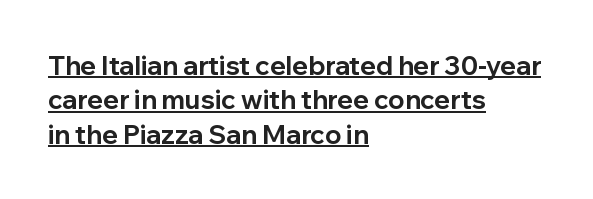
Line beginnings align vertically; line endings do not. The line-height multiplier appears to be the usual default. Characters remain perfectly vertical along every line. The passage shown has conventional tracking throughout.
